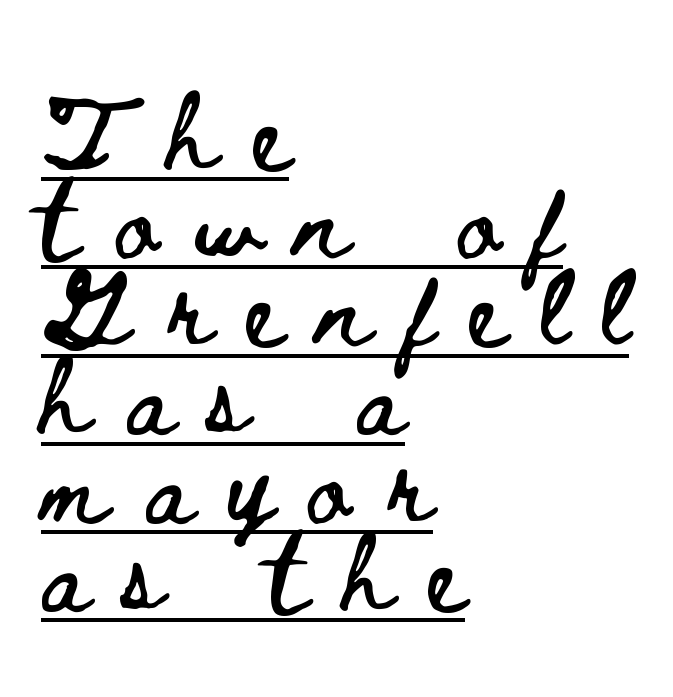
The image shows 78 px wide type; set left-aligned, tight line spacing (1.13x), unusually wide letter spacing (+0.45 em), underlined; low stroke contrast and a small x-height.
